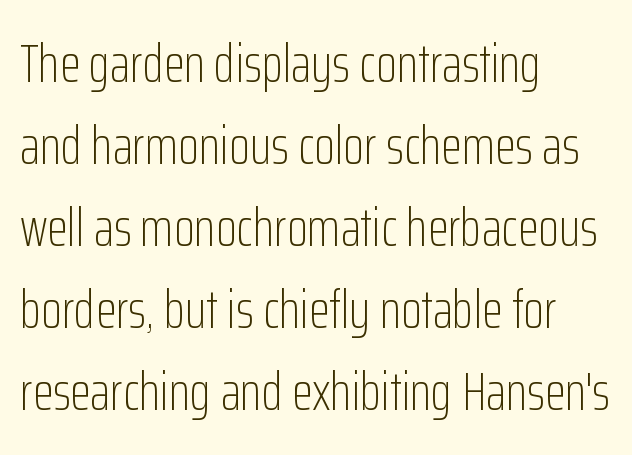
The image shows 54 px light, condensed sans-serif type, upright; set left-aligned, normal line spacing (1.52x), normal letter spacing, not underlined; low stroke contrast and a medium x-height.
